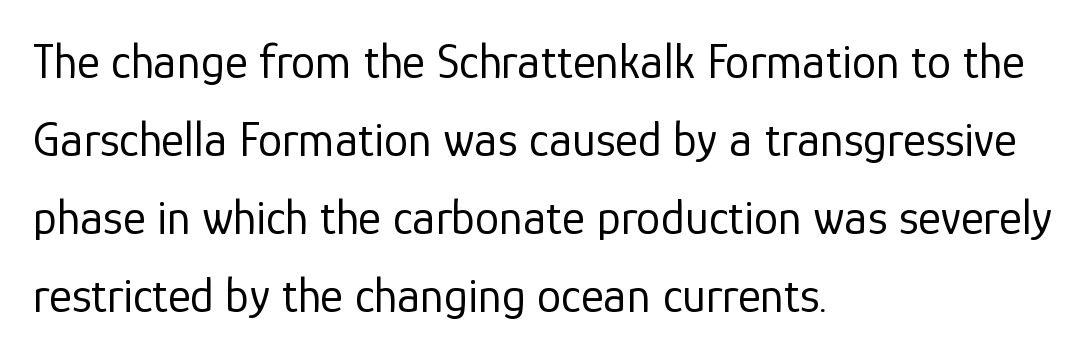
{"serif": "no", "italic": "no", "bold": "no", "weight": "regular", "width": "normal", "stroke_contrast": "low", "x_height": "medium", "monospaced": "no", "underline": "no", "align": "left", "line_spacing": "normal", "line_spacing_ratio": 1.59, "letter_spacing": "normal", "letter_spacing_em": 0.0, "glyph_px": 49}
